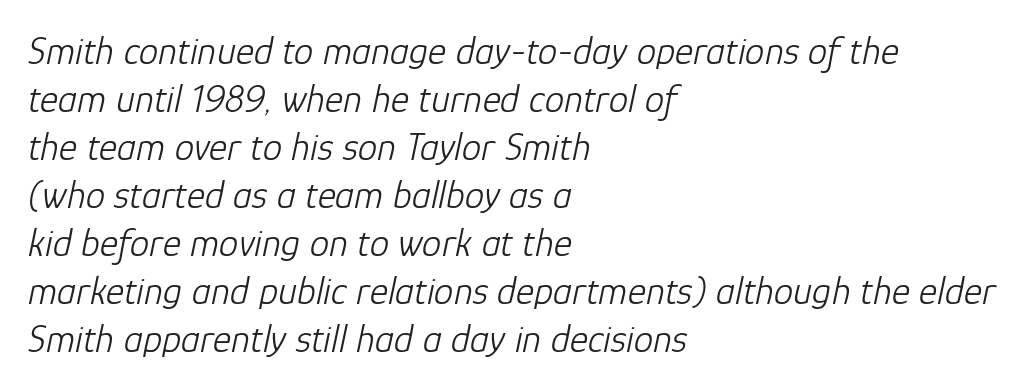
Q: Is the text bold? A: No.
Q: Is the text italic (slanted)? A: Yes, it leans right by about 12 degrees.
Q: Is the text underlined? A: No.
Q: How is the paragraph aligned? A: Left-aligned.
Q: Is the spacing between letters normal or unusually wide? A: Normal.
Q: Width (condensed, normal, or wide)? A: Normal.
Q: Stroke contrast? A: Low.
Q: x-height? A: Medium.
Q: Monospaced? A: No.
